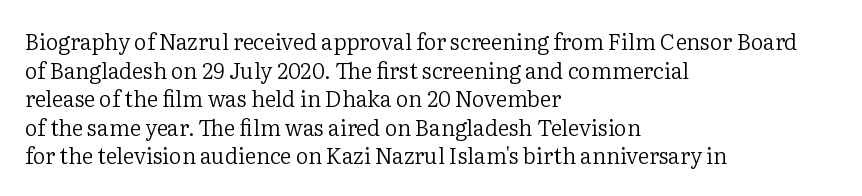
Check the space under the baseline: it is left empty. Characters follow at the spacing the type designer built in. These glyphs show unthickened strokes, regular width or finer. This is the regular roman posture of the typeface. A typesetter would call this leading conventional body-copy spacing. The compositor pushed each line to the left boundary.
